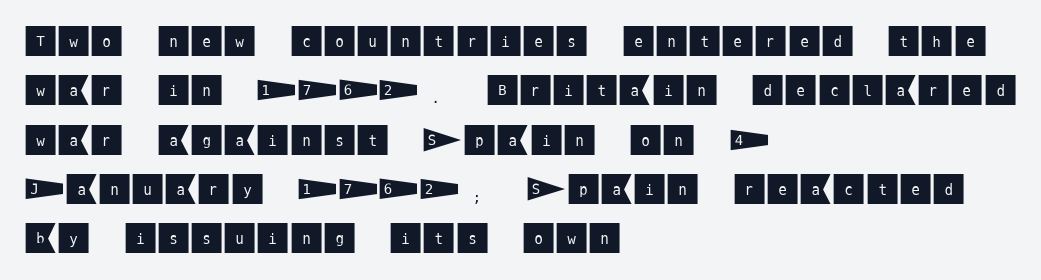
{"serif": "no", "italic": "no", "width": "normal", "stroke_contrast": "medium", "x_height": "large", "underline": "no", "align": "left", "line_spacing": "normal", "line_spacing_ratio": 1.45, "letter_spacing": "normal", "letter_spacing_em": 0.0, "glyph_px": 34}
